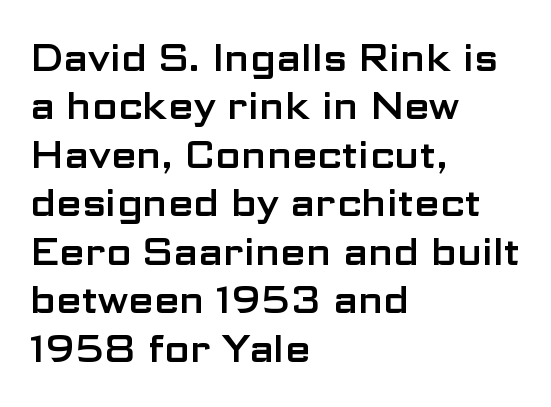
The rag falls on the right side of this text block. Grotesque or geometric, the face here clearly has no serifs. Any mark beneath the type? The region is blank. Do the characters align in a grid? No, the font is proportional.
